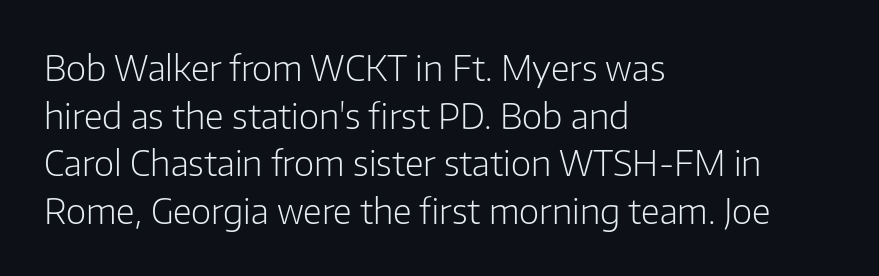
The lines in this sample share a left origin and differ only in where they stop. The area under the type is left untouched. Nope, not italic — everything's standing straight. The cut favours lightness, reaching ordinary text weight at its darkest.
